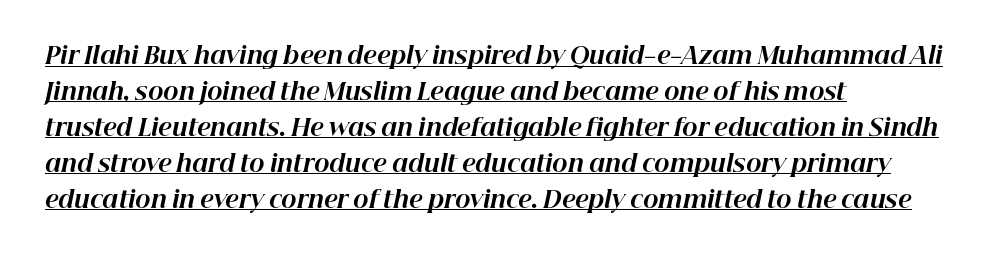
The image shows 23 px bold type, italic (leaning right); set left-aligned, normal line spacing (1.56x), normal letter spacing, underlined.
